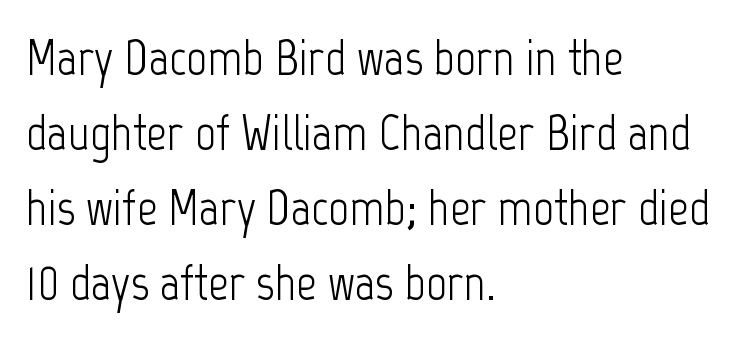
Q: Is the text bold? A: No.
Q: Is the text italic (slanted)? A: No, it is upright.
Q: Is the typeface a serif or a sans-serif typeface? A: Sans-serif.
Q: Is the text underlined? A: No.
Q: How is the paragraph aligned? A: Left-aligned.
Q: Is the spacing between letters normal or unusually wide? A: Normal.
Q: Is the spacing between lines tight, normal or loose? A: Normal.
Q: Width (condensed, normal, or wide)? A: Condensed.
Q: Stroke contrast? A: Low.
Q: x-height? A: Medium.
Q: Monospaced? A: No.
